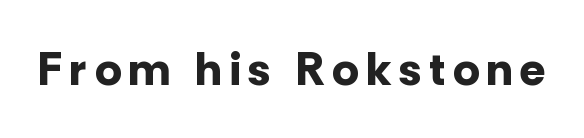
This is heavy type, rendered in bold. Varying glyph widths throughout — classic text-font behaviour. These lines were composed using upright roman letters. Serifs: no, the terminals of the letterforms are clean. A bare baseline throughout the passage.
